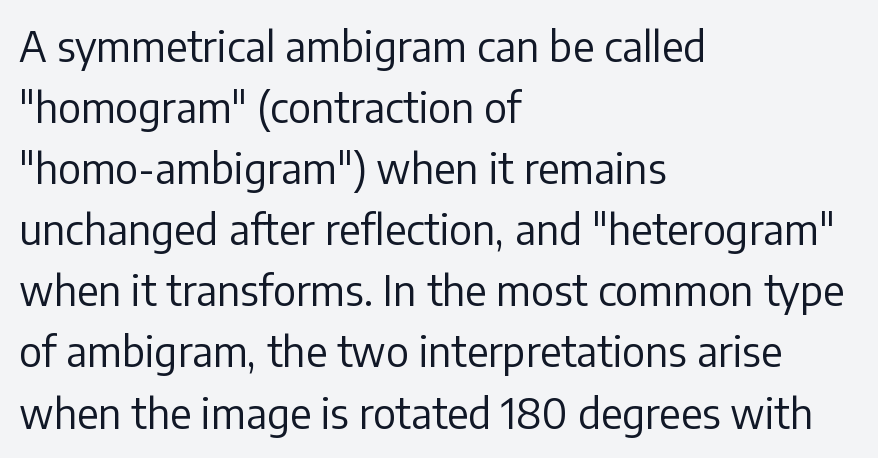
Q: Is the text bold? A: No.
Q: Is the text italic (slanted)? A: No, it is upright.
Q: Is the typeface a serif or a sans-serif typeface? A: Sans-serif.
Q: Is the text underlined? A: No.
Q: How is the paragraph aligned? A: Left-aligned.
Q: Is the spacing between letters normal or unusually wide? A: Normal.
Q: Is the spacing between lines tight, normal or loose? A: Normal.
Q: Width (condensed, normal, or wide)? A: Normal.
Q: Stroke contrast? A: Low.
Q: x-height? A: Medium.
Q: Monospaced? A: No.
